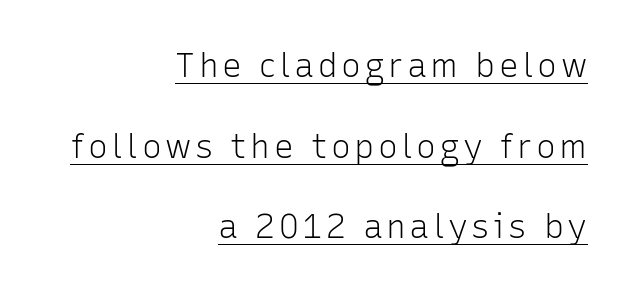
You could not count columns in this text — the font is proportionally spaced. The lines are quadded right. Caption: lettering with a line underneath. The vertical gap from one line to the next is large. The characters display no serif detailing; their extremities are plain. Nope, not italic — everything's standing straight.
